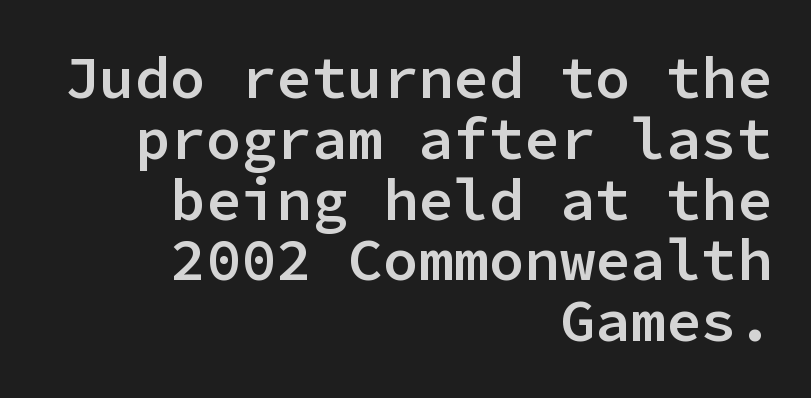
The area under the type is left untouched. Tracking value appears to be zero — textbook default spacing. Do the letters lean? They stand straight. The line-height multiplier appears low, near solid setting. Typographically, this falls in the sans-serif category.
